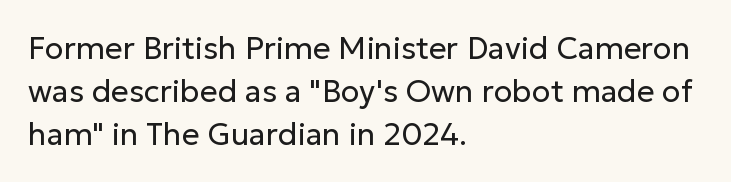
{"serif": "no", "italic": "no", "bold": "no", "weight": "regular", "width": "normal", "stroke_contrast": "low", "x_height": "medium", "monospaced": "no", "underline": "no", "align": "left", "line_spacing": "normal", "line_spacing_ratio": 1.38, "letter_spacing": "normal", "letter_spacing_em": 0.0, "glyph_px": 31}
